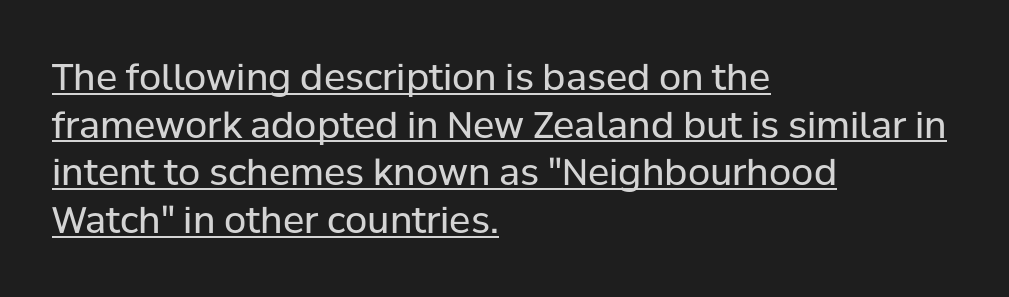
The image shows 36 px regular-weight sans-serif type, upright; set left-aligned, normal line spacing (1.32x), normal letter spacing, underlined; low stroke contrast and a medium x-height.
